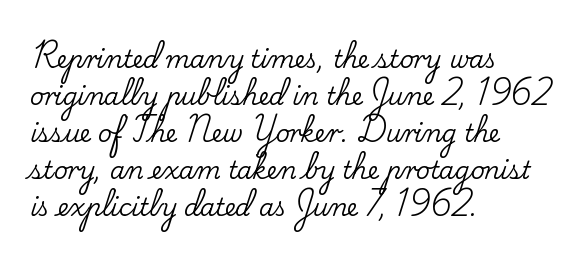
The lines in this sample share a left origin and differ only in where they stop. Glance below the letters and you will spot only blank space. The line-height multiplier appears to be the usual default. No extra tracking has been applied to these lines.
